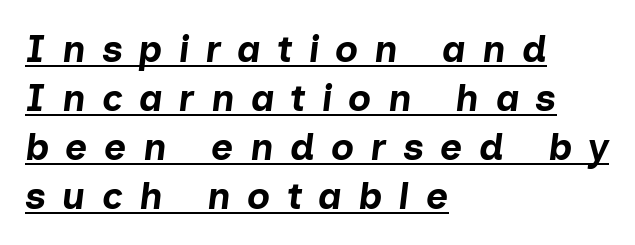
On the weight axis this lands at bold, roughly 700. Each word looks stretched out because of the extra space between its letters. Rows of type keep a routine distance in the vertical direction. The axis of the letterforms is tilted away from vertical. The compositor pushed each line to the left boundary. Proportional: the letters do not fall into vertical columns.
